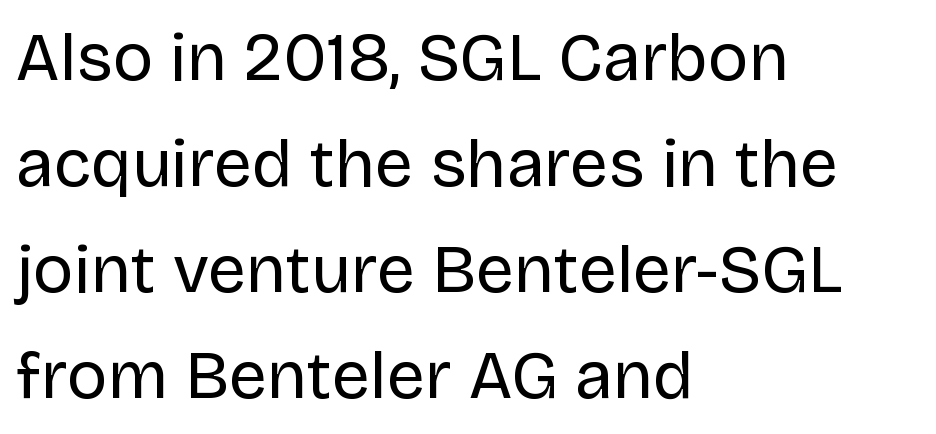
Q: Is the text bold? A: No.
Q: Is the text italic (slanted)? A: No, it is upright.
Q: Is the typeface a serif or a sans-serif typeface? A: Sans-serif.
Q: Is the text underlined? A: No.
Q: How is the paragraph aligned? A: Left-aligned.
Q: Is the spacing between letters normal or unusually wide? A: Normal.
Q: Is the spacing between lines tight, normal or loose? A: Normal.
Q: Width (condensed, normal, or wide)? A: Normal.
Q: Stroke contrast? A: Low.
Q: x-height? A: Large.
Q: Monospaced? A: No.
